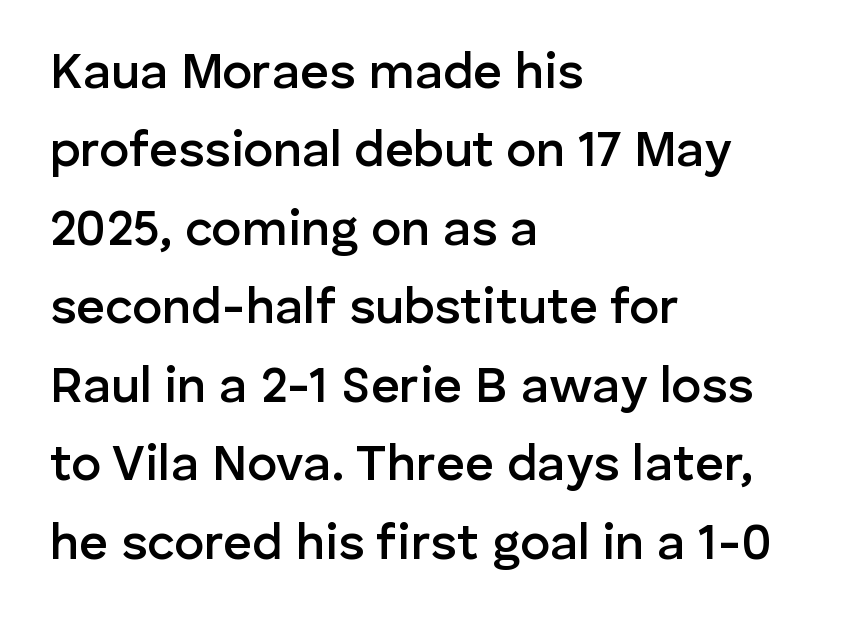
The designer left line spacing at the default. Short and long lines alike share a common starting point at left. Tracking here is standard; glyphs follow each other at the usual distance. In terms of letterform style, serifs are entirely absent.
